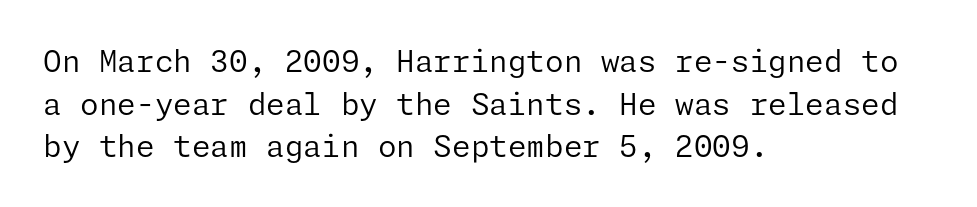
Is this a heavy cut? Hardly; it is regular or lighter. Serifs: no, the terminals of the letterforms are clean. Descenders are the only things crossing below the line. The tracking reads as untouched default to a designer's eye.
